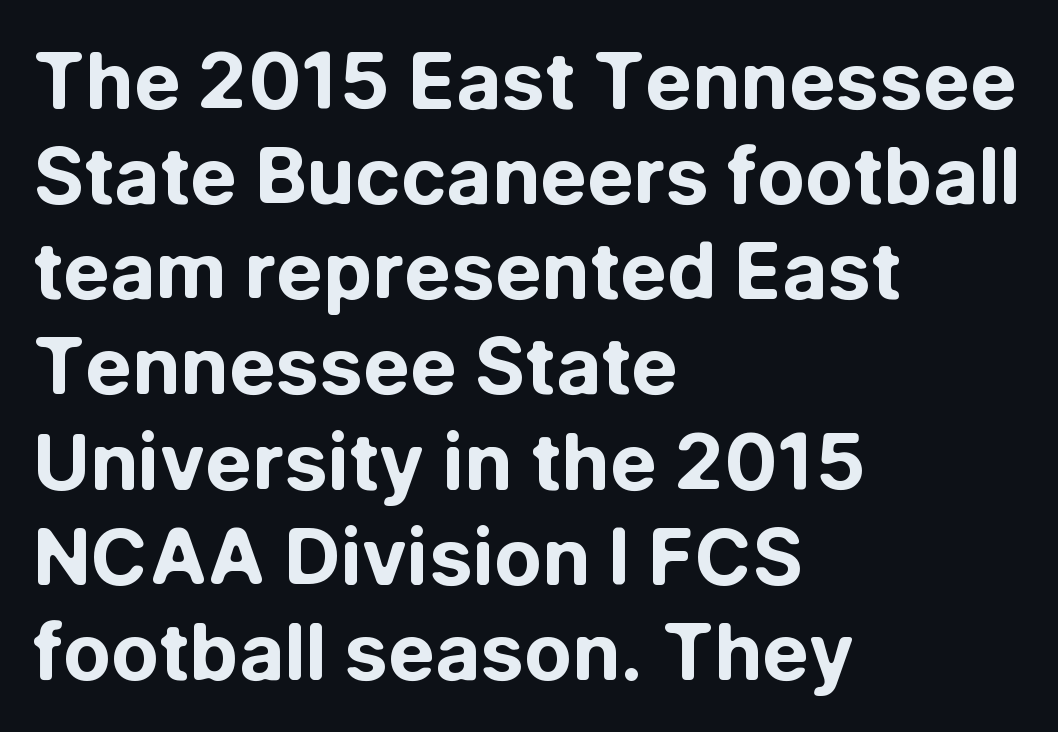
Think of a printed novel: that variable character pitch is what you see here. Visually the block forms a straight wall on the left and a jagged coastline on the right. Nobody touched the tracking dial on this one. Strokes here are thick enough to call this a true bold. No feet cap the strokes, marking this as sans-serif type. Underline: absent.
